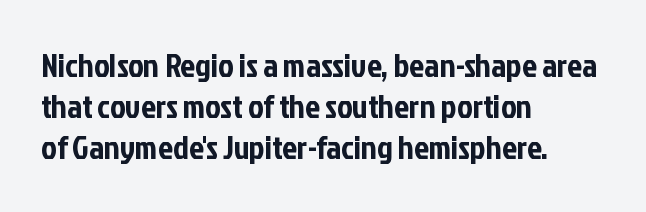
{"serif": "no", "italic": "no", "width": "condensed", "stroke_contrast": "low", "x_height": "medium", "monospaced": "no", "underline": "no", "align": "left", "line_spacing": "normal", "line_spacing_ratio": 1.25, "letter_spacing": "normal", "letter_spacing_em": 0.0, "glyph_px": 33}
